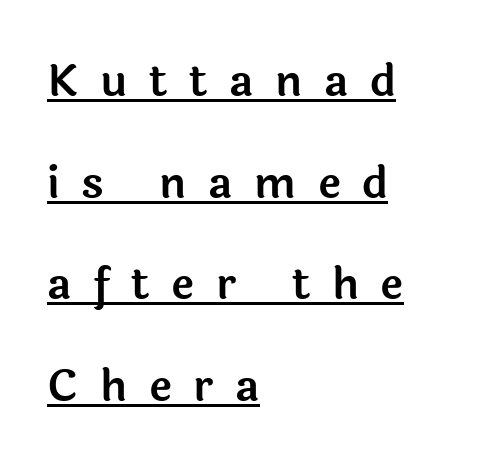
Q: Is the text italic (slanted)? A: No, it is upright.
Q: Is the typeface a serif or a sans-serif typeface? A: Sans-serif.
Q: Is the text underlined? A: Yes.
Q: How is the paragraph aligned? A: Left-aligned.
Q: Is the spacing between letters normal or unusually wide? A: Unusually wide.
Q: Is the spacing between lines tight, normal or loose? A: Loose.
Q: Width (condensed, normal, or wide)? A: Normal.
Q: x-height? A: Medium.
Q: Monospaced? A: No.
